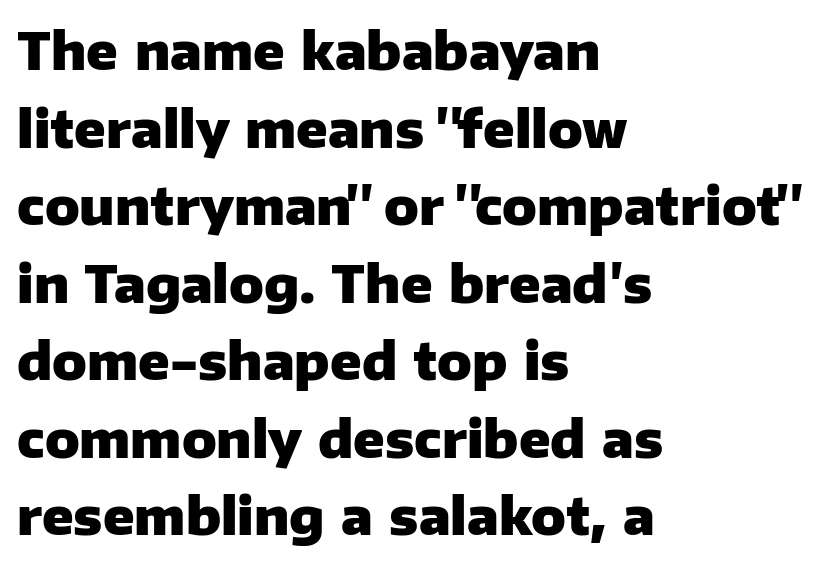
Q: Is the text bold? A: Yes.
Q: Is the text italic (slanted)? A: No, it is upright.
Q: Is the typeface a serif or a sans-serif typeface? A: Sans-serif.
Q: Is the text underlined? A: No.
Q: How is the paragraph aligned? A: Left-aligned.
Q: Is the spacing between letters normal or unusually wide? A: Normal.
Q: Is the spacing between lines tight, normal or loose? A: Normal.
Q: Width (condensed, normal, or wide)? A: Normal.
Q: Stroke contrast? A: Low.
Q: x-height? A: Medium.
Q: Monospaced? A: No.
